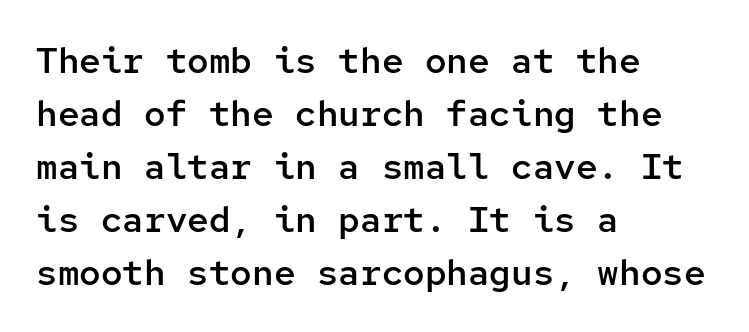
Q: Is the text bold? A: Semi-bold.
Q: Is the text italic (slanted)? A: No, it is upright.
Q: Is the typeface a serif or a sans-serif typeface? A: Sans-serif.
Q: Is the text underlined? A: No.
Q: How is the paragraph aligned? A: Left-aligned.
Q: Is the spacing between letters normal or unusually wide? A: Normal.
Q: Is the spacing between lines tight, normal or loose? A: Normal.
Q: Width (condensed, normal, or wide)? A: Normal.
Q: Stroke contrast? A: Low.
Q: x-height? A: Medium.
Q: Monospaced? A: Yes.
